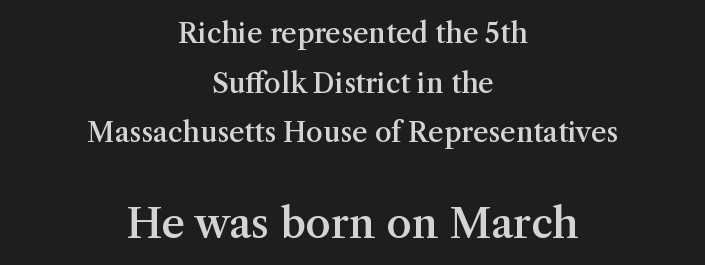
The image shows 41 px semibold serif type, upright; set centered, line spacing 1.84x, normal letter spacing, not underlined; the second (bottom) block is 1.52x larger; medium stroke contrast and a medium x-height.
